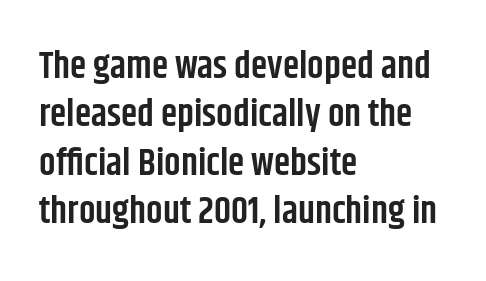
The image shows 37 px semibold, condensed sans-serif type, upright; set left-aligned, normal line spacing (1.31x), normal letter spacing, not underlined; low stroke contrast and a large x-height.
